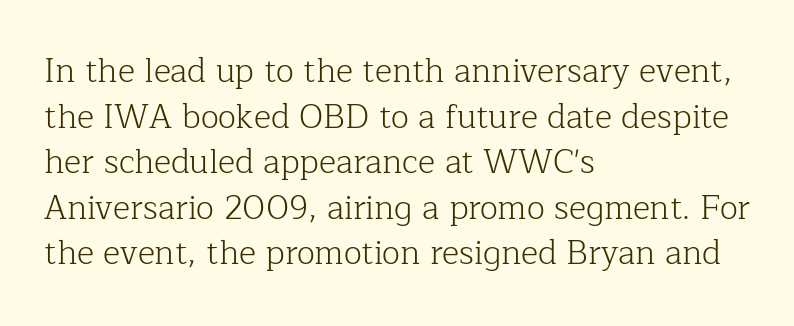
{"serif": "yes", "italic": "no", "bold": "no", "weight": "light", "width": "normal", "stroke_contrast": "low", "x_height": "medium", "monospaced": "no", "underline": "no", "align": "left", "line_spacing": "normal", "line_spacing_ratio": 1.38, "letter_spacing": "normal", "letter_spacing_em": 0.0, "glyph_px": 33}
